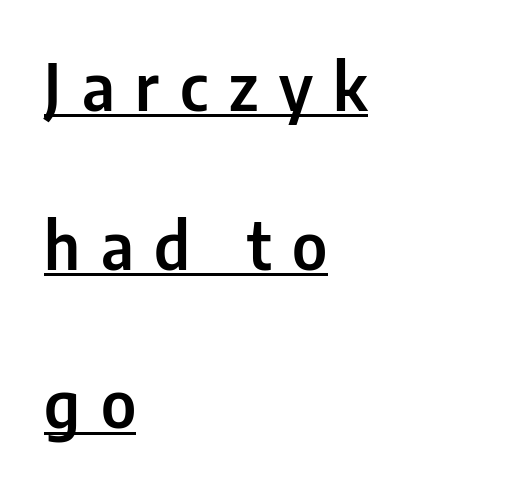
{"serif": "no", "italic": "no", "width": "condensed", "stroke_contrast": "low", "x_height": "medium", "monospaced": "no", "underline": "yes", "align": "left", "line_spacing": "loose", "line_spacing_ratio": 2.44, "letter_spacing": "wide", "letter_spacing_em": 0.32, "glyph_px": 65}
